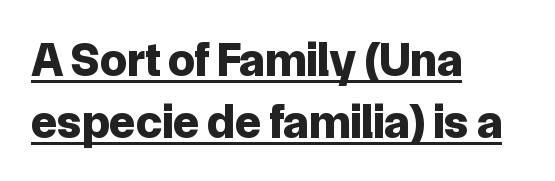
{"serif": "no", "italic": "no", "bold": "yes", "weight": "bold", "width": "normal", "stroke_contrast": "low", "x_height": "medium", "monospaced": "no", "underline": "yes", "align": "left", "line_spacing": "normal", "line_spacing_ratio": 1.29, "letter_spacing": "normal", "letter_spacing_em": 0.0, "glyph_px": 48}
